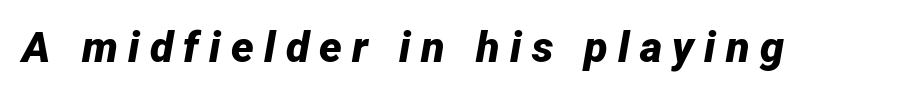
{"italic": "yes", "lean": "right", "slant_degrees": 12, "bold": "yes", "weight": "bold", "width": "normal", "stroke_contrast": "low", "x_height": "medium", "monospaced": "no", "underline": "no", "letter_spacing": "wide", "letter_spacing_em": 0.24, "glyph_px": 43}
